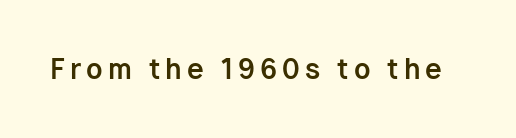
The lettering holds an erect, upright posture throughout. Check the space under the baseline: it is left empty. Does the weight exceed regular? Yes, all the way to bold.
